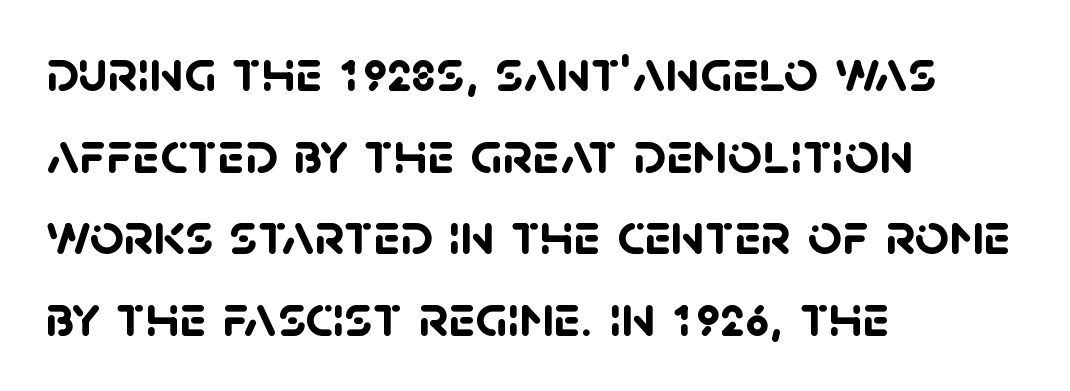
The image shows 60 px semibold sans-serif type; set left-aligned, normal line spacing (1.36x), normal letter spacing, not underlined; low stroke contrast and a large x-height.
